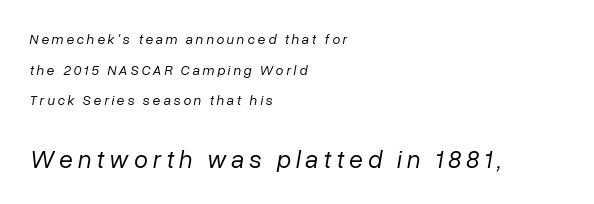
Observe the lean: these are italic letterforms. The block sitting lower on the canvas is the one with enlarged characters. Glance below the letters and you will spot only blank space. In terms of leading, this rendering errs on the spacious side. The gaps between neighbouring characters are conspicuously large.
